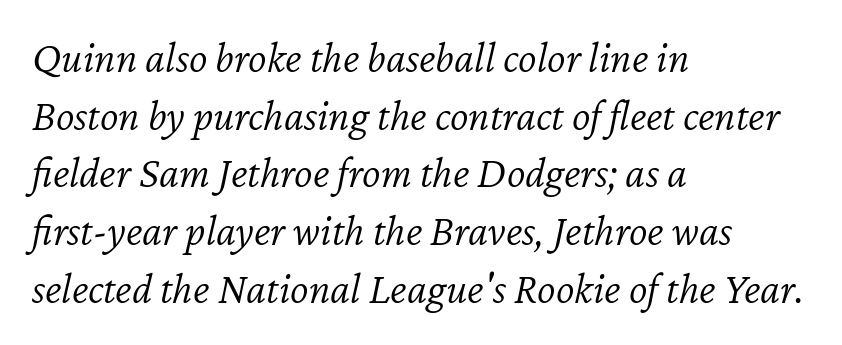
Q: Is the text bold? A: No.
Q: Is the text italic (slanted)? A: Yes, it leans right by about 12 degrees.
Q: Is the text underlined? A: No.
Q: How is the paragraph aligned? A: Left-aligned.
Q: Is the spacing between letters normal or unusually wide? A: Normal.
Q: Is the spacing between lines tight, normal or loose? A: Normal.
Q: Width (condensed, normal, or wide)? A: Normal.
Q: Stroke contrast? A: Low.
Q: x-height? A: Medium.
Q: Monospaced? A: No.
